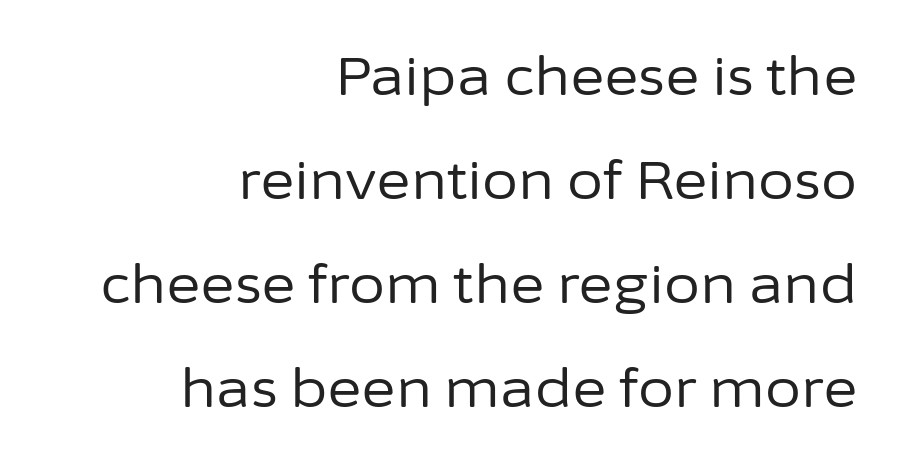
The image shows 52 px regular-weight sans-serif type, upright; set right-aligned, loose line spacing (2.0x), normal letter spacing, not underlined; low stroke contrast and a medium x-height.
